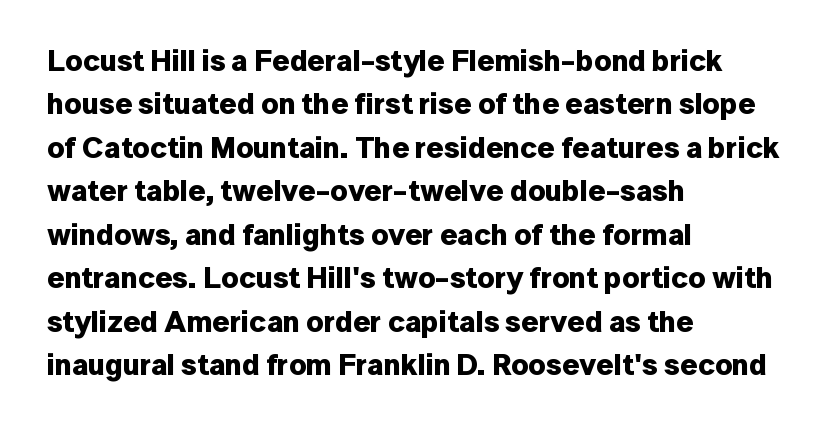
{"serif": "no", "italic": "no", "bold": "yes", "weight": "bold", "width": "normal", "stroke_contrast": "low", "x_height": "medium", "monospaced": "no", "underline": "no", "align": "left", "line_spacing": "normal", "line_spacing_ratio": 1.45, "letter_spacing": "normal", "letter_spacing_em": 0.0, "glyph_px": 30}
